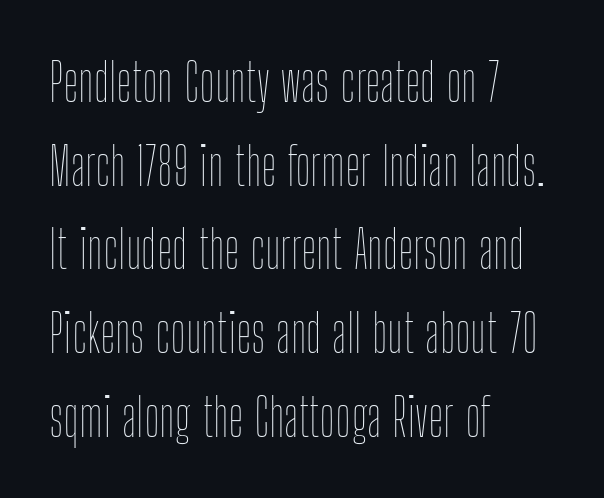
Q: Is the text bold? A: No.
Q: Is the text italic (slanted)? A: No, it is upright.
Q: Is the text underlined? A: No.
Q: How is the paragraph aligned? A: Left-aligned.
Q: Is the spacing between letters normal or unusually wide? A: Normal.
Q: Is the spacing between lines tight, normal or loose? A: Normal.
Q: Width (condensed, normal, or wide)? A: Condensed.
Q: Stroke contrast? A: Low.
Q: x-height? A: Medium.
Q: Monospaced? A: No.
